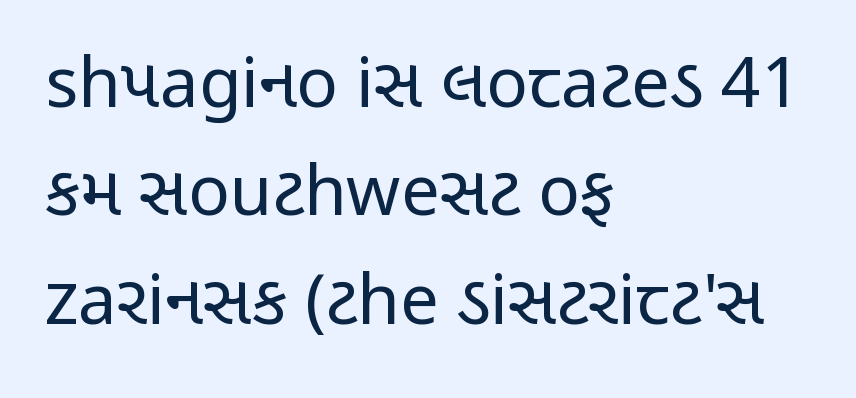
{"serif": "no", "italic": "no", "bold": "no", "weight": "regular", "width": "condensed", "stroke_contrast": "low", "x_height": "medium", "monospaced": "no", "underline": "no", "align": "left", "line_spacing": "normal", "line_spacing_ratio": 1.57, "letter_spacing": "normal", "letter_spacing_em": 0.0, "glyph_px": 69}
